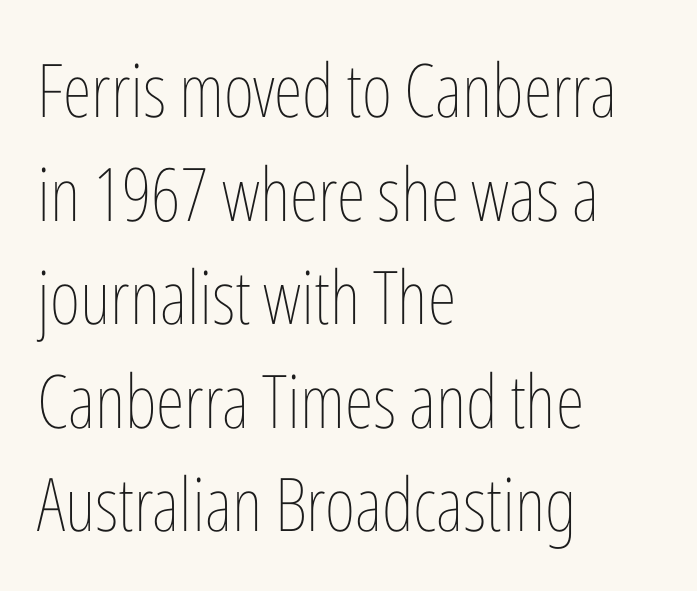
{"italic": "no", "bold": "no", "weight": "thin", "width": "condensed", "stroke_contrast": "low", "x_height": "medium", "monospaced": "no", "underline": "no", "align": "left", "line_spacing": "normal", "line_spacing_ratio": 1.4, "letter_spacing": "normal", "letter_spacing_em": 0.0, "glyph_px": 74}
